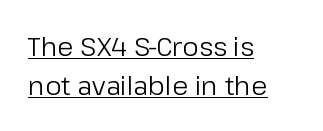
The image shows 26 px text type, upright; set left-aligned, normal line spacing (1.5x), normal letter spacing, underlined.
